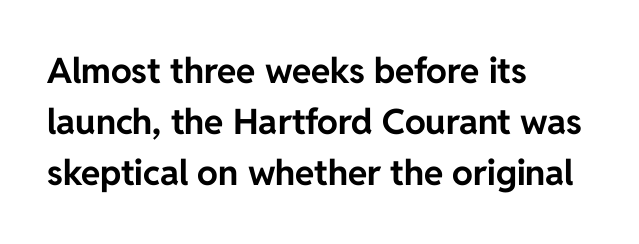
The image shows 35 px bold sans-serif type, upright; set left-aligned, normal line spacing (1.46x), normal letter spacing, not underlined; low stroke contrast and a medium x-height.
